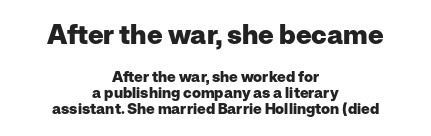
{"italic": "no", "bold": "yes", "underline": "no", "align": "center", "line_spacing": "tight", "line_spacing_ratio": 1.06, "letter_spacing": "normal", "letter_spacing_em": 0.0, "larger_block": "first", "size_ratio": 1.8, "glyph_px": 27}
